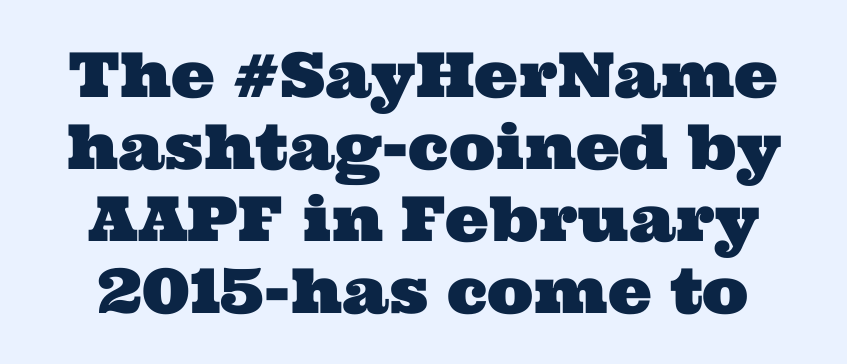
The image shows 62 px wide serif type; set line spacing 1.16x, normal letter spacing, not underlined; medium stroke contrast and a medium x-height.
